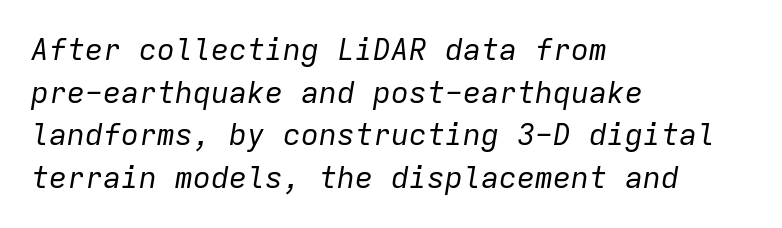
Style check: oblique. Is the letter spacing exaggerated? No — it looks like the ordinary default. Is this a fixed-width face? Yes — each glyph sits in an identical cell. A bare baseline throughout the passage. No chunkiness to these letters — they're not bold. Regular leading.
